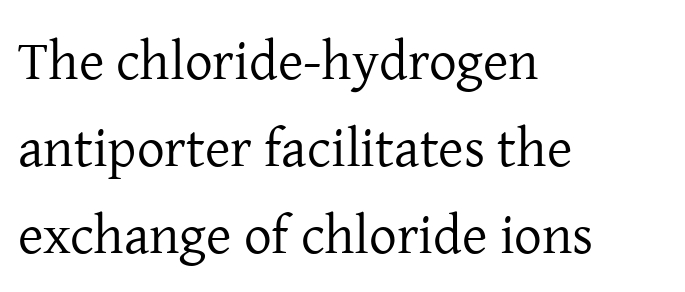
The image shows 55 px regular-weight serif type, upright; set left-aligned, normal line spacing (1.58x), normal letter spacing, not underlined; low stroke contrast and a medium x-height.
